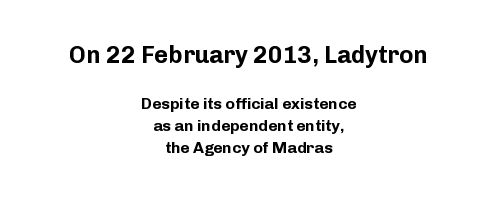
Q: Is the text bold? A: Yes.
Q: Is the text italic (slanted)? A: No, it is upright.
Q: Is the text underlined? A: No.
Q: How is the paragraph aligned? A: Centered.
Q: Is the spacing between letters normal or unusually wide? A: Normal.
Q: Is the spacing between lines tight, normal or loose? A: Normal.
Q: Which block of text is set in a larger size, the first (top) or the second (bottom)? A: The first (top) one.
